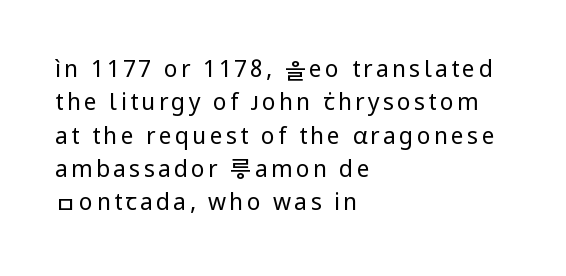
Is this a heavy cut? Hardly; it is regular or lighter. Quick note: interline space is typical. The letters stand upright; this is a roman face. The ragged edge is on the right, which tells us the setting is flush left. Descender tails drop into unmarked territory.
